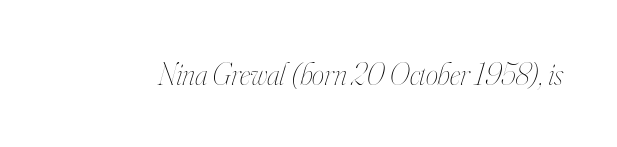
Q: Is the text bold? A: No.
Q: Is the text italic (slanted)? A: Yes, it leans right by about 16 degrees.
Q: Is the text underlined? A: No.
Q: Is the spacing between letters normal or unusually wide? A: Normal.
Q: Width (condensed, normal, or wide)? A: Condensed.
Q: Stroke contrast? A: High.
Q: x-height? A: Small.
Q: Monospaced? A: No.
